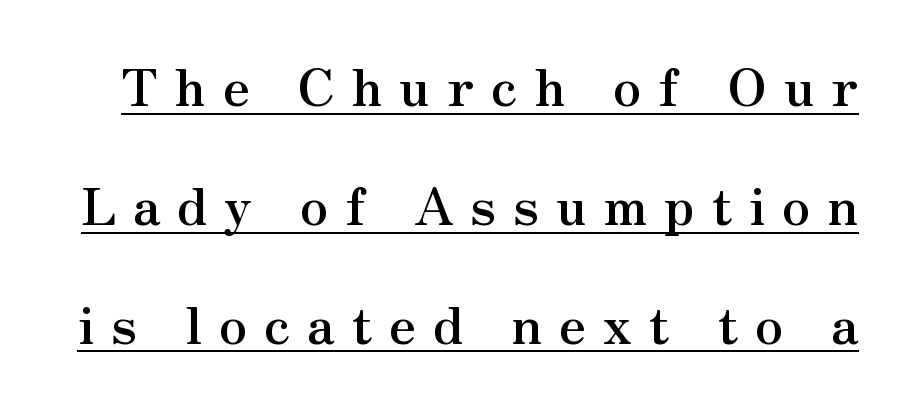
The image shows 51 px semibold serif type, upright; set loose line spacing (2.33x), unusually wide letter spacing (+0.33 em), underlined; medium stroke contrast and a small x-height.
